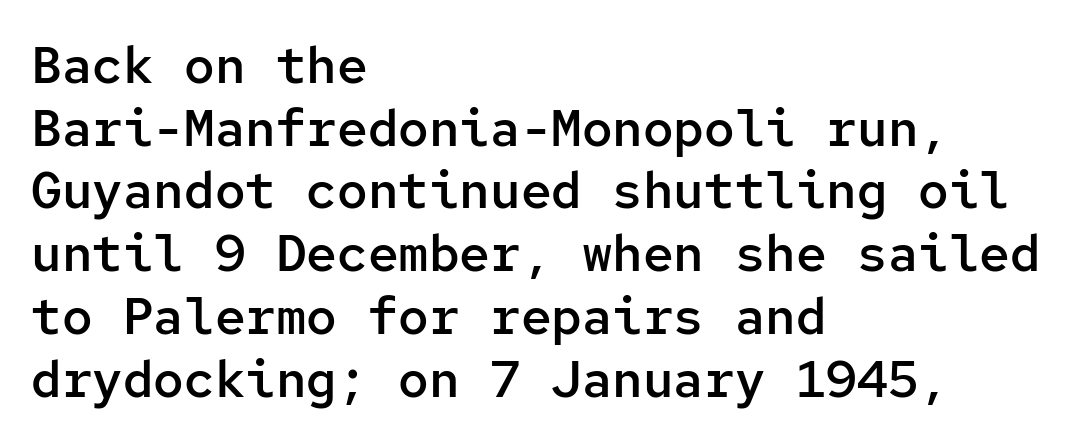
The image shows 51 px semibold sans-serif type, upright, monospaced; set left-aligned, line spacing 1.23x, normal letter spacing, not underlined; low stroke contrast and a medium x-height.
